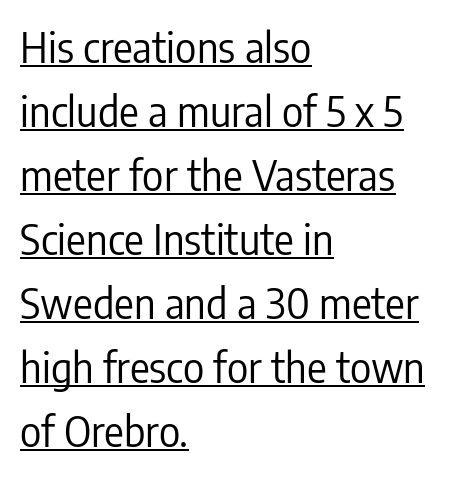
The image shows 41 px regular-weight, condensed sans-serif type, upright; set left-aligned, normal line spacing (1.56x), normal letter spacing, underlined; low stroke contrast and a medium x-height.
